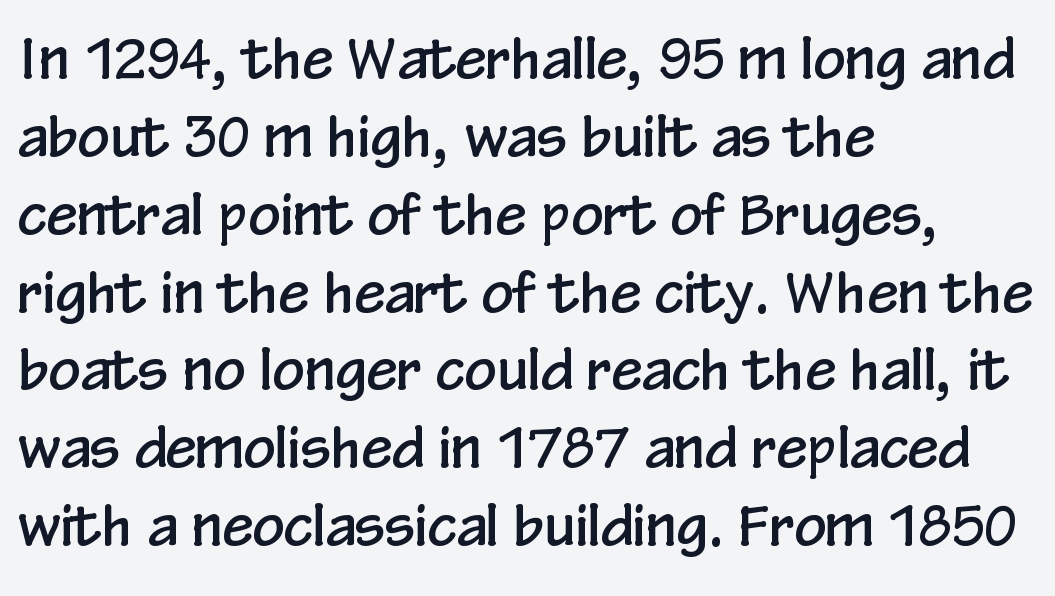
Q: Is the text italic (slanted)? A: No, it is upright.
Q: Is the typeface a serif or a sans-serif typeface? A: Sans-serif.
Q: Is the text underlined? A: No.
Q: How is the paragraph aligned? A: Left-aligned.
Q: Is the spacing between letters normal or unusually wide? A: Normal.
Q: Is the spacing between lines tight, normal or loose? A: Normal.
Q: Width (condensed, normal, or wide)? A: Condensed.
Q: Stroke contrast? A: Low.
Q: x-height? A: Medium.
Q: Monospaced? A: No.
